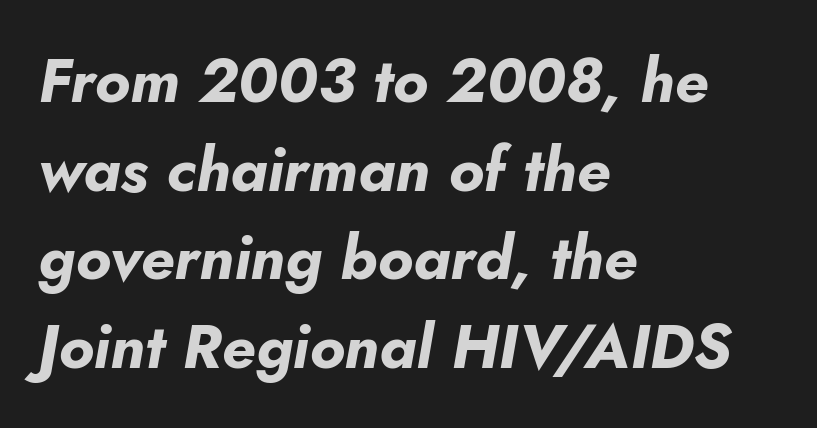
Q: Is the text bold? A: Yes.
Q: Is the text italic (slanted)? A: Yes, it leans right by about 10 degrees.
Q: Is the text underlined? A: No.
Q: How is the paragraph aligned? A: Left-aligned.
Q: Is the spacing between letters normal or unusually wide? A: Normal.
Q: Is the spacing between lines tight, normal or loose? A: Normal.
Q: Width (condensed, normal, or wide)? A: Normal.
Q: Stroke contrast? A: Low.
Q: x-height? A: Small.
Q: Monospaced? A: No.
